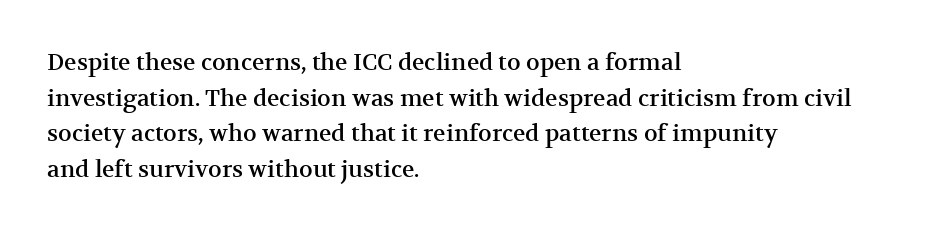
{"italic": "no", "underline": "no", "align": "left", "line_spacing": "normal", "line_spacing_ratio": 1.55, "letter_spacing": "normal", "letter_spacing_em": 0.0, "glyph_px": 23}
